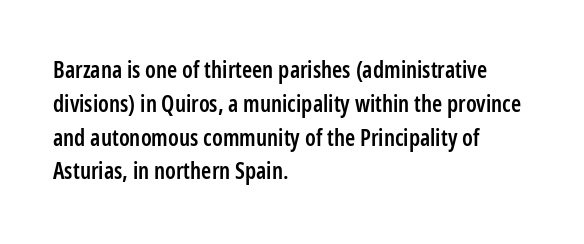
The image shows 23 px text type, upright; set left-aligned, normal line spacing (1.47x), normal letter spacing, not underlined.
